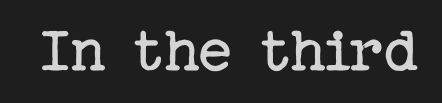
{"serif": "yes", "italic": "no", "bold": "no", "weight": "regular", "width": "normal", "stroke_contrast": "low", "x_height": "medium", "underline": "no", "letter_spacing": "normal", "letter_spacing_em": 0.0, "glyph_px": 67}
